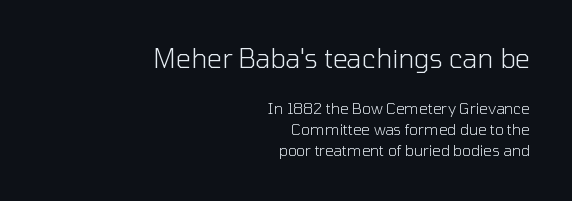
Q: Is the text bold? A: No.
Q: Is the text italic (slanted)? A: No, it is upright.
Q: Is the text underlined? A: No.
Q: How is the paragraph aligned? A: Right-aligned.
Q: Is the spacing between letters normal or unusually wide? A: Normal.
Q: Is the spacing between lines tight, normal or loose? A: Normal.
Q: Which block of text is set in a larger size, the first (top) or the second (bottom)? A: The first (top) one.
